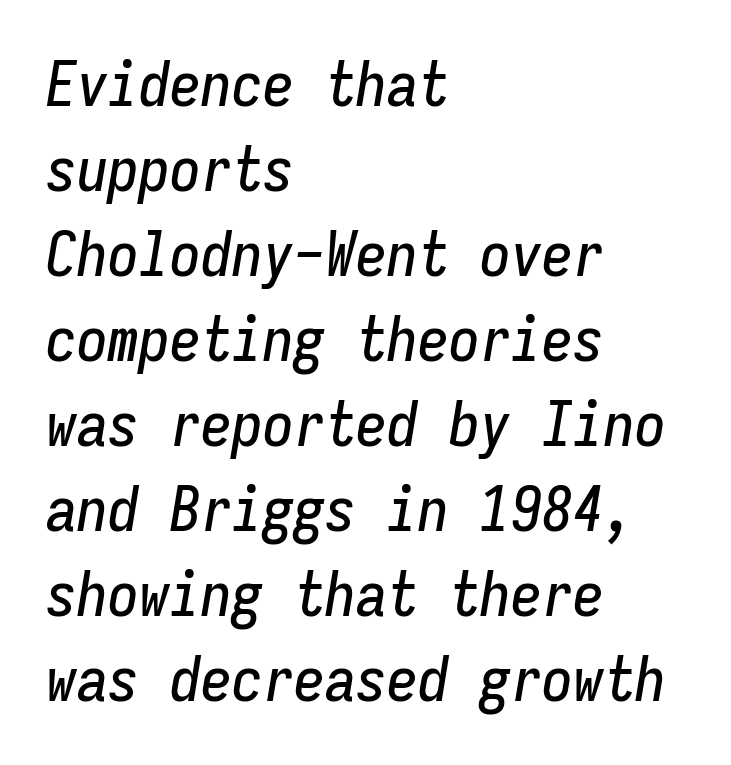
Rows of type keep a routine distance in the vertical direction. The typography opts for an oblique posture over an upright one. All the whitespace from short lines collects on the right. This rendering leaves character spacing at its baseline value. The rendering uses typewriter-style spacing with identical character cells.
